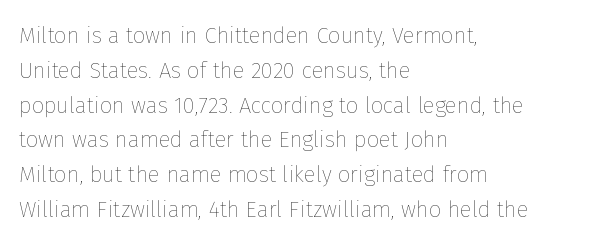
All the whitespace from short lines collects on the right. No extra tracking has been applied to these lines. Characters remain perfectly vertical along every line. The space beneath each line is pristine and unruled. Vertical stems look standard width or narrower in stroke.
